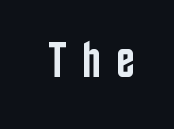
{"serif": "no", "italic": "no", "bold": "semi", "weight": "semibold", "width": "condensed", "stroke_contrast": "low", "x_height": "large", "monospaced": "no", "underline": "no", "letter_spacing": "wide", "letter_spacing_em": 0.31, "glyph_px": 50}
